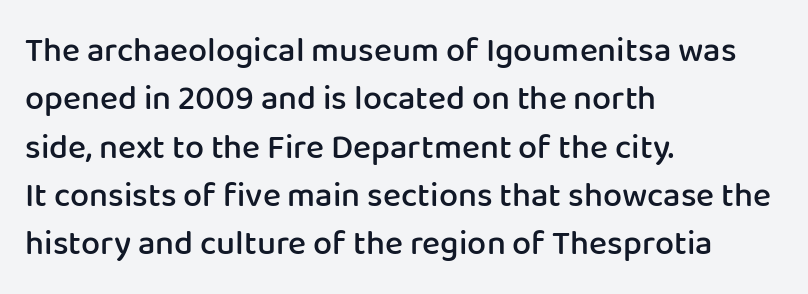
{"serif": "no", "italic": "no", "bold": "semi", "weight": "semibold", "width": "normal", "stroke_contrast": "low", "x_height": "medium", "monospaced": "no", "underline": "no", "align": "left", "line_spacing": "normal", "line_spacing_ratio": 1.42, "letter_spacing": "normal", "letter_spacing_em": 0.0, "glyph_px": 34}
